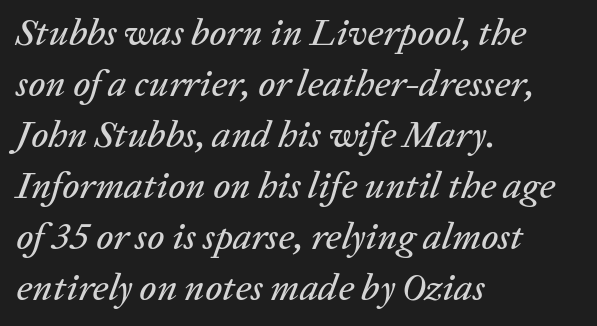
{"italic": "yes", "lean": "right", "slant_degrees": 20, "width": "normal", "stroke_contrast": "low", "x_height": "medium", "monospaced": "no", "underline": "no", "align": "left", "line_spacing": "normal", "line_spacing_ratio": 1.34, "letter_spacing": "normal", "letter_spacing_em": 0.0, "glyph_px": 38}
